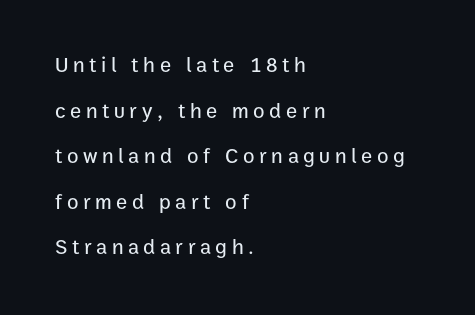
The image shows 21 px text type, upright; set left-aligned, loose line spacing (2.17x), unusually wide letter spacing (+0.22 em), not underlined.
